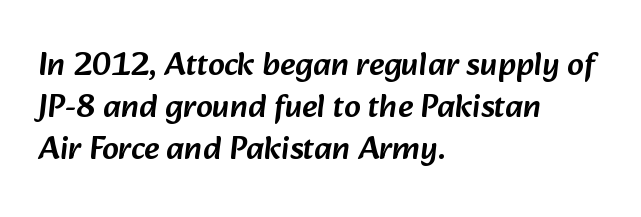
Q: Is the typeface a serif or a sans-serif typeface? A: Sans-serif.
Q: Is the text underlined? A: No.
Q: How is the paragraph aligned? A: Left-aligned.
Q: Is the spacing between letters normal or unusually wide? A: Normal.
Q: Is the spacing between lines tight, normal or loose? A: Normal.
Q: Width (condensed, normal, or wide)? A: Normal.
Q: Stroke contrast? A: Low.
Q: x-height? A: Medium.
Q: Monospaced? A: No.
